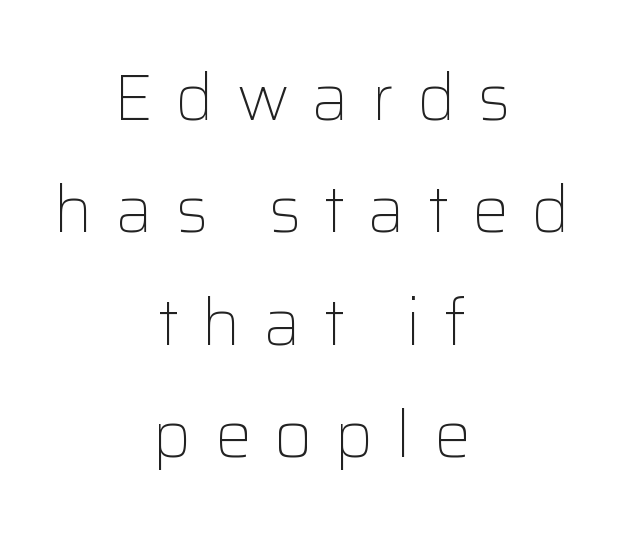
{"serif": "no", "italic": "no", "bold": "no", "weight": "light", "width": "normal", "stroke_contrast": "low", "x_height": "medium", "monospaced": "no", "underline": "no", "align": "center", "line_spacing_ratio": 1.73, "letter_spacing": "wide", "letter_spacing_em": 0.35, "glyph_px": 65}
